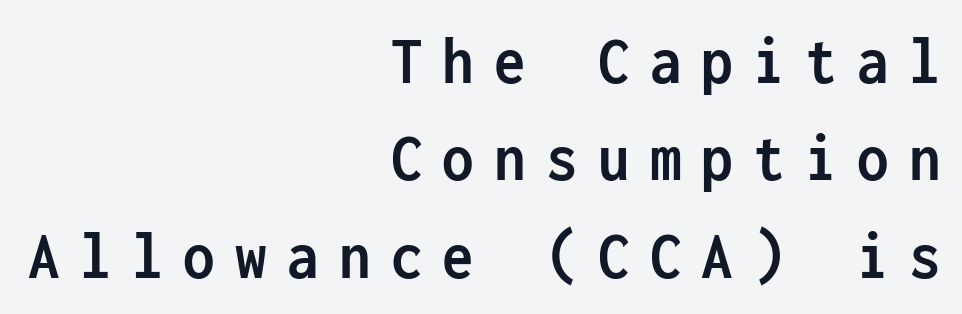
The image shows 70 px semibold, condensed sans-serif type, upright, monospaced; set right-aligned, normal line spacing (1.39x), unusually wide letter spacing (+0.29 em), not underlined; low stroke contrast and a medium x-height.
